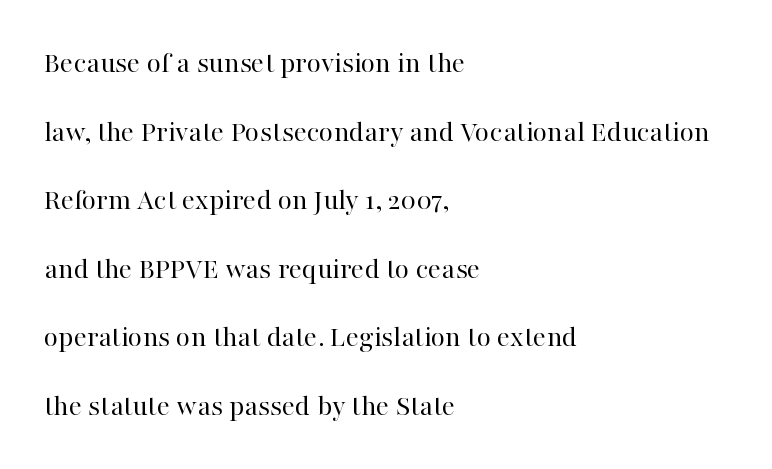
{"serif": "yes", "italic": "no", "bold": "no", "weight": "regular", "width": "normal", "stroke_contrast": "high", "x_height": "medium", "monospaced": "no", "underline": "no", "align": "left", "line_spacing": "loose", "line_spacing_ratio": 2.21, "letter_spacing": "normal", "letter_spacing_em": 0.0, "glyph_px": 31}
